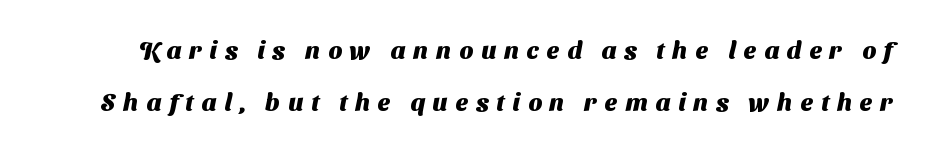
{"bold": "yes", "underline": "no", "line_spacing": "loose", "line_spacing_ratio": 2.09, "letter_spacing": "wide", "letter_spacing_em": 0.31, "glyph_px": 25}
